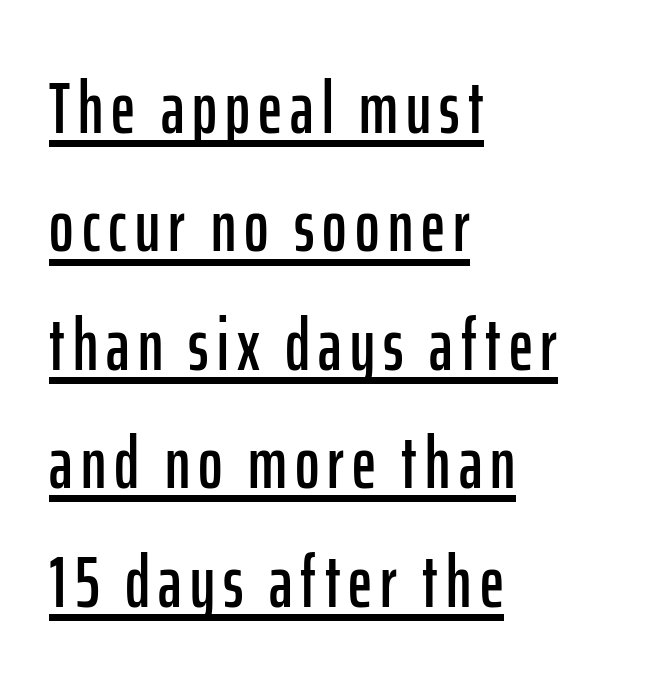
Q: Is the text italic (slanted)? A: No, it is upright.
Q: Is the typeface a serif or a sans-serif typeface? A: Sans-serif.
Q: Is the text underlined? A: Yes.
Q: How is the paragraph aligned? A: Left-aligned.
Q: Is the spacing between lines tight, normal or loose? A: Normal.
Q: Width (condensed, normal, or wide)? A: Condensed.
Q: Stroke contrast? A: Low.
Q: x-height? A: Medium.
Q: Monospaced? A: No.
